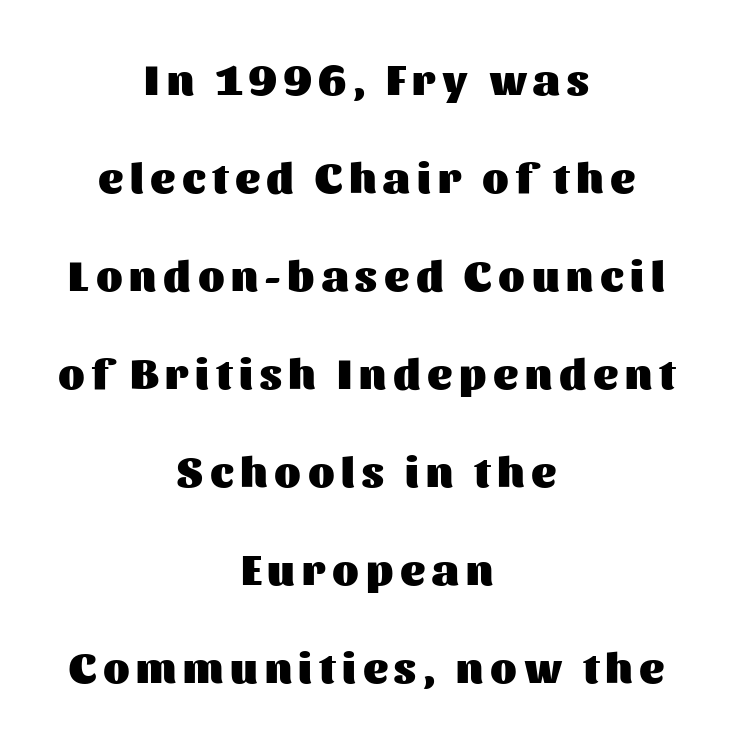
{"serif": "no", "italic": "no", "bold": "yes", "weight": "heavy", "width": "normal", "stroke_contrast": "medium", "x_height": "medium", "monospaced": "no", "underline": "no", "align": "center", "line_spacing": "loose", "line_spacing_ratio": 2.28, "glyph_px": 43}
